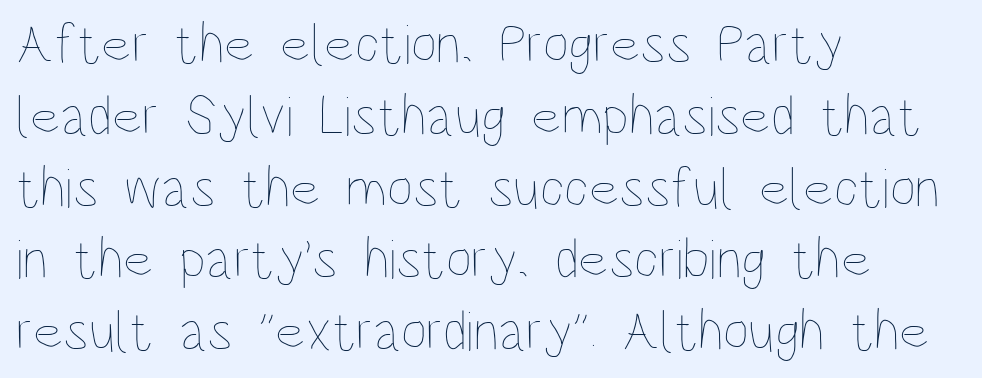
The image shows 57 px thin, condensed type, upright; set left-aligned, normal line spacing (1.26x), normal letter spacing, not underlined; low stroke contrast and a large x-height.
